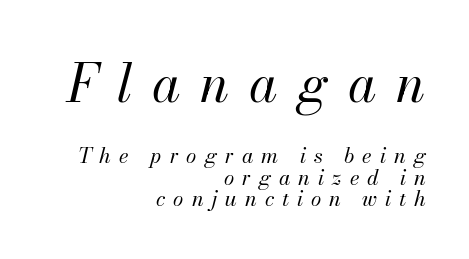
{"italic": "yes", "lean": "right", "slant_degrees": 13, "bold": "no", "weight": "regular", "width": "normal", "stroke_contrast": "medium", "x_height": "small", "monospaced": "no", "underline": "no", "align": "right", "line_spacing": "tight", "line_spacing_ratio": 1.04, "letter_spacing": "wide", "letter_spacing_em": 0.38, "larger_block": "first", "size_ratio": 2.48, "glyph_px": 52}
